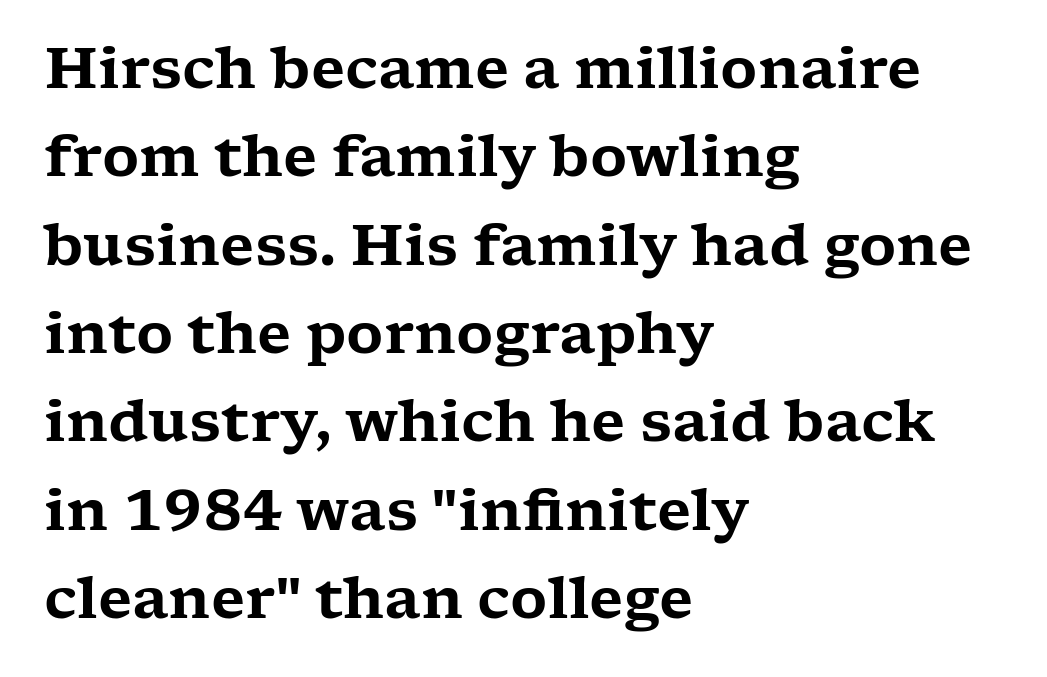
The image shows 57 px wide serif type, upright; set left-aligned, normal line spacing (1.55x), normal letter spacing, not underlined; low stroke contrast and a medium x-height.
